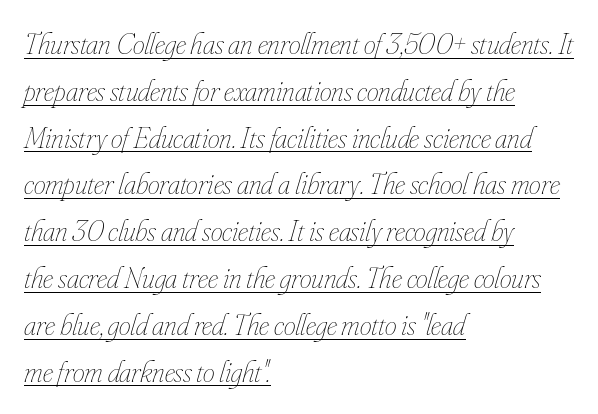
Here the designer chose a conventional face with non-uniform glyph widths. No chunkiness to these letters — they're not bold. The passage shown is underscored from start to finish. Style check: oblique. The paragraph has a hard left edge and a soft right edge.
